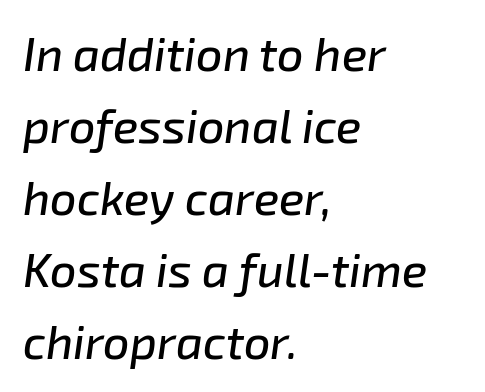
The image shows 47 px text type, italic (leaning right); set left-aligned, normal line spacing (1.53x), normal letter spacing, not underlined; low stroke contrast and a medium x-height.
